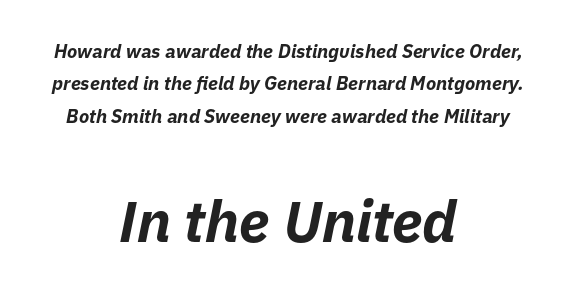
The image shows 58 px bold type, italic (leaning right); set centered, line spacing 1.71x, normal letter spacing, not underlined; the second (bottom) block is 3.05x larger; low stroke contrast and a medium x-height.
